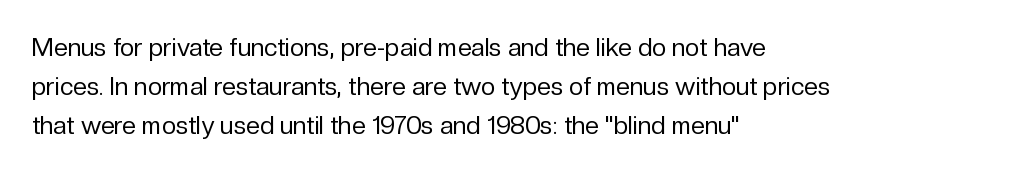
The image shows 25 px text type, upright; set left-aligned, normal line spacing (1.57x), normal letter spacing, not underlined.
